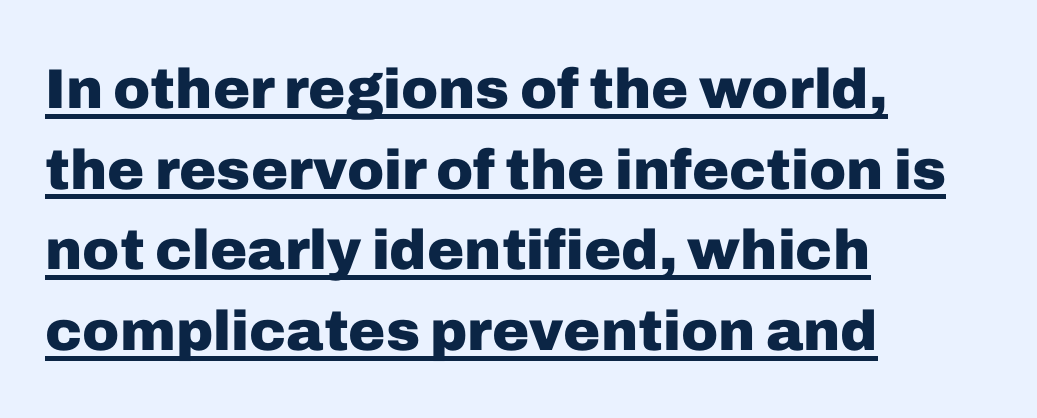
The image shows 56 px heavy sans-serif type, upright; set left-aligned, normal line spacing (1.44x), normal letter spacing, underlined; low stroke contrast and a medium x-height.
